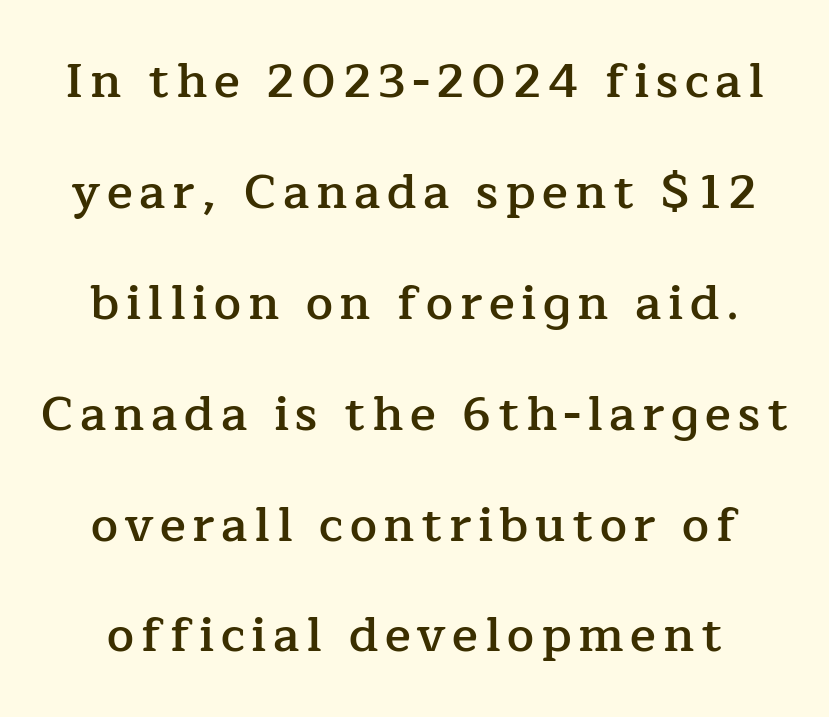
Italic? Not at all — the glyphs are vertical. The rendering shows small feet on the letterforms — a serif design. One glance says open: line gaps are wider than usual. The baseline area is clear. Is this a fixed-width face? No — the glyphs have proportional, varying widths.
